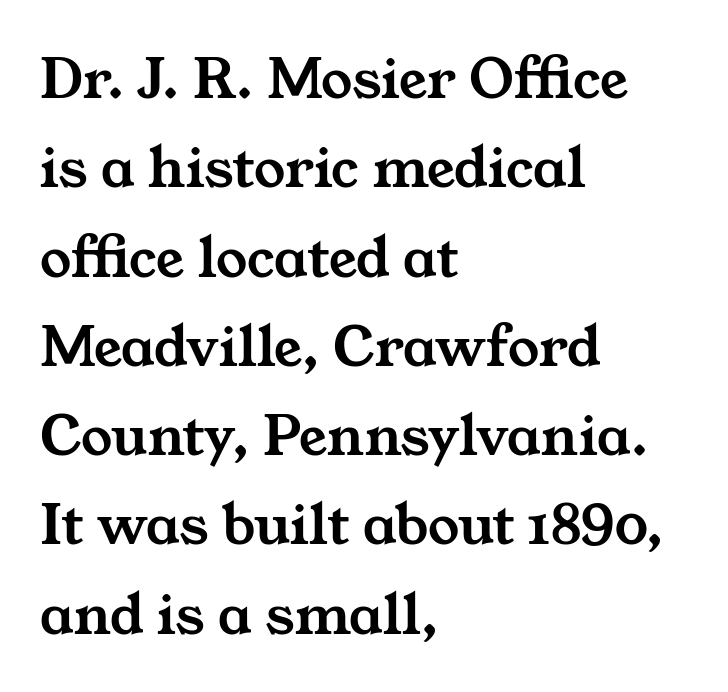
The image shows 62 px wide serif type; set left-aligned, normal line spacing (1.44x), normal letter spacing, not underlined; medium stroke contrast and a medium x-height.
